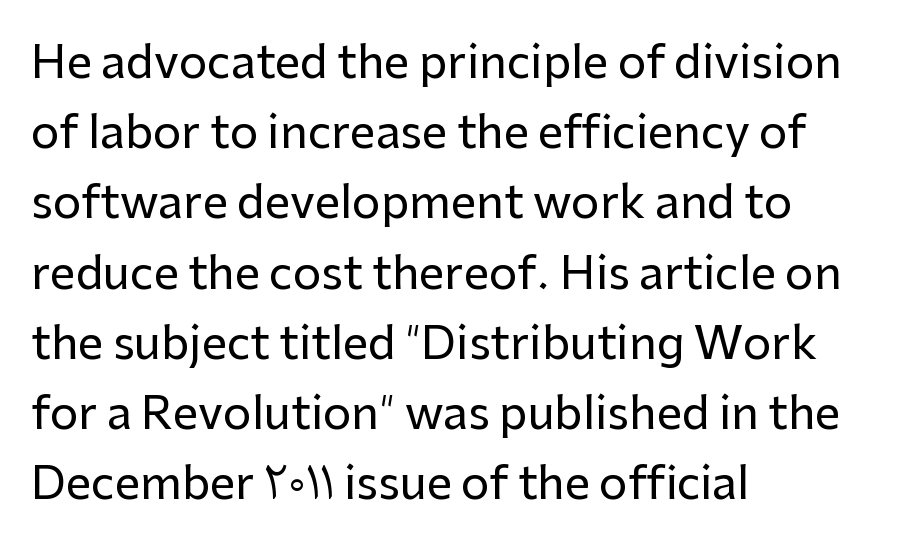
The image shows 45 px sans-serif type, upright; set left-aligned, normal line spacing (1.56x), normal letter spacing, not underlined; low stroke contrast and a medium x-height.
